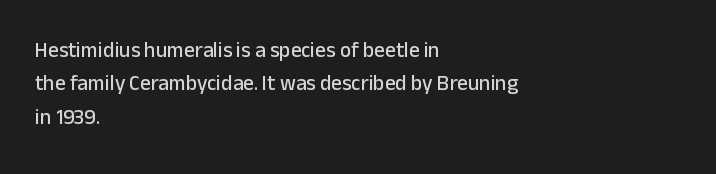
The image shows 21 px text type, upright; set left-aligned, normal line spacing (1.59x), normal letter spacing, not underlined.
